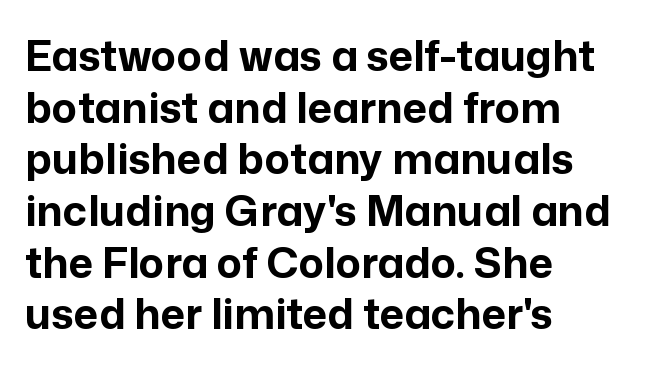
The image shows 42 px bold sans-serif type, upright; set left-aligned, line spacing 1.23x, normal letter spacing, not underlined; low stroke contrast and a medium x-height.
